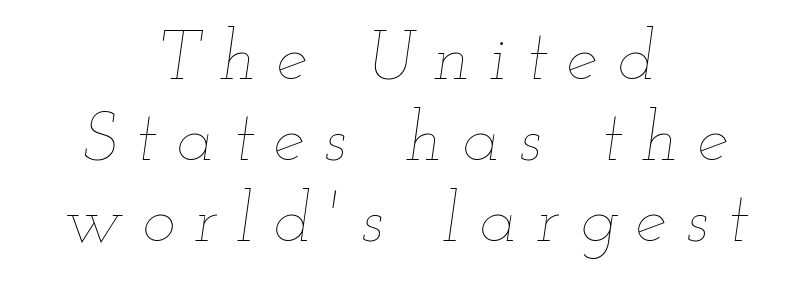
{"italic": "yes", "lean": "right", "slant_degrees": 12, "bold": "no", "weight": "thin", "width": "wide", "stroke_contrast": "low", "x_height": "small", "monospaced": "no", "underline": "no", "align": "center", "line_spacing_ratio": 1.16, "letter_spacing": "wide", "letter_spacing_em": 0.28, "glyph_px": 70}
